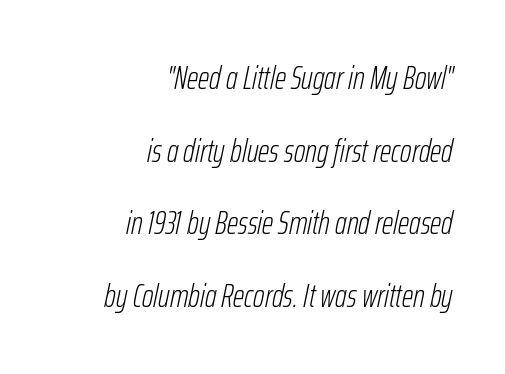
The image shows 32 px light, condensed type, italic (leaning right); set right-aligned, loose line spacing (2.27x), normal letter spacing, not underlined; low stroke contrast and a medium x-height.
